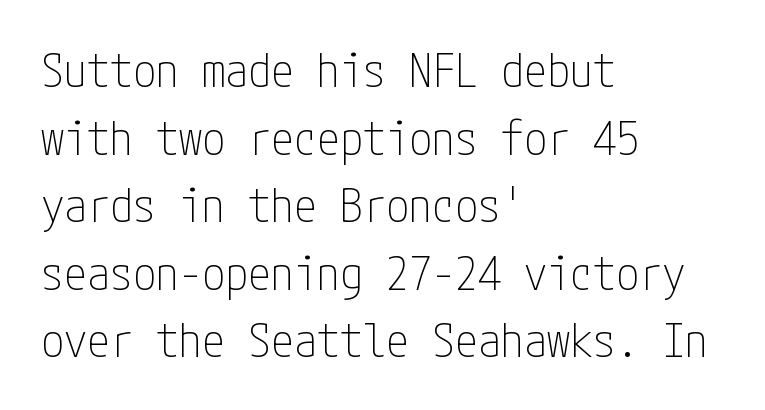
{"serif": "no", "italic": "no", "bold": "no", "weight": "thin", "width": "condensed", "stroke_contrast": "low", "x_height": "medium", "underline": "no", "align": "left", "line_spacing": "normal", "line_spacing_ratio": 1.47, "letter_spacing": "normal", "letter_spacing_em": 0.0, "glyph_px": 46}
